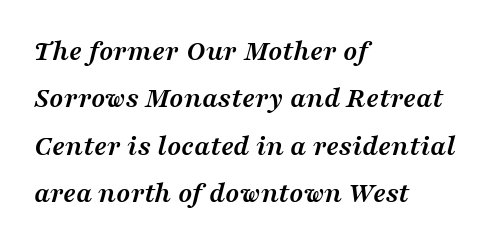
The image shows 29 px semibold, wide serif type, italic (leaning right); set left-aligned, normal line spacing (1.63x), normal letter spacing, not underlined; medium stroke contrast and a medium x-height.
